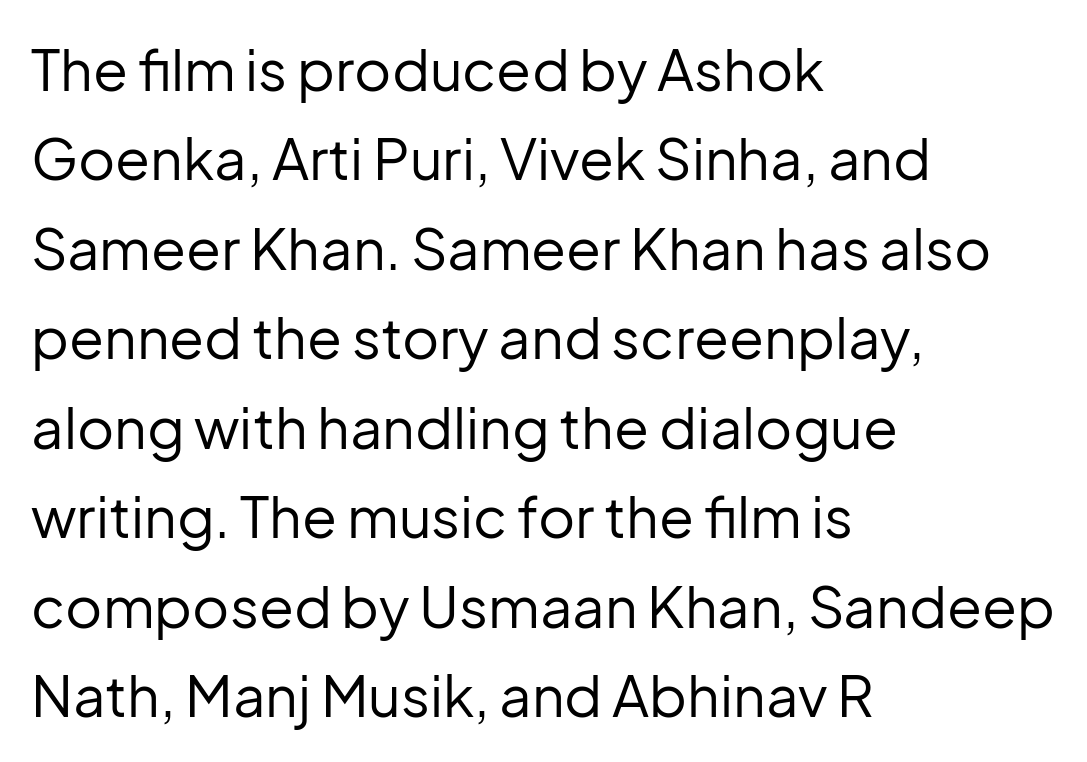
{"serif": "no", "italic": "no", "bold": "no", "weight": "regular", "width": "normal", "stroke_contrast": "low", "x_height": "medium", "monospaced": "no", "underline": "no", "align": "left", "line_spacing": "normal", "line_spacing_ratio": 1.57, "letter_spacing": "normal", "letter_spacing_em": 0.0, "glyph_px": 57}
